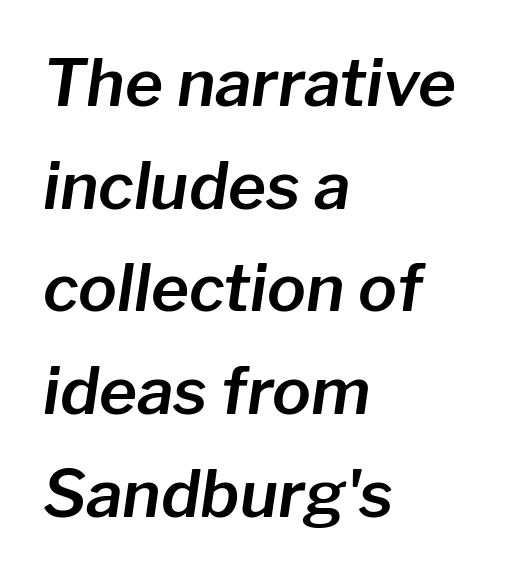
{"italic": "yes", "lean": "right", "slant_degrees": 8, "width": "normal", "stroke_contrast": "low", "x_height": "medium", "monospaced": "no", "underline": "no", "align": "left", "line_spacing": "normal", "line_spacing_ratio": 1.58, "letter_spacing": "normal", "letter_spacing_em": 0.0, "glyph_px": 65}
